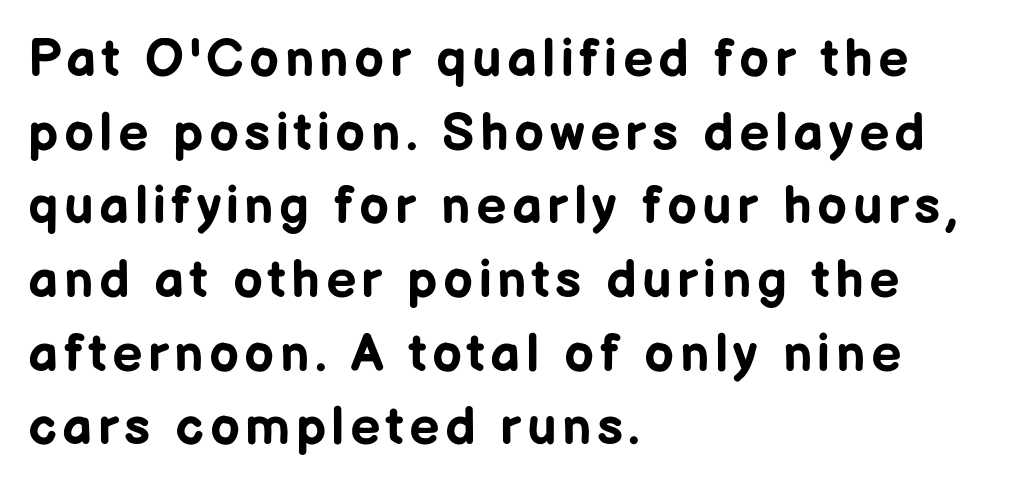
Q: Is the text bold? A: Yes.
Q: Is the text italic (slanted)? A: No, it is upright.
Q: Is the typeface a serif or a sans-serif typeface? A: Sans-serif.
Q: Is the text underlined? A: No.
Q: How is the paragraph aligned? A: Left-aligned.
Q: Is the spacing between lines tight, normal or loose? A: Normal.
Q: Width (condensed, normal, or wide)? A: Normal.
Q: Stroke contrast? A: Low.
Q: x-height? A: Medium.
Q: Monospaced? A: No.
